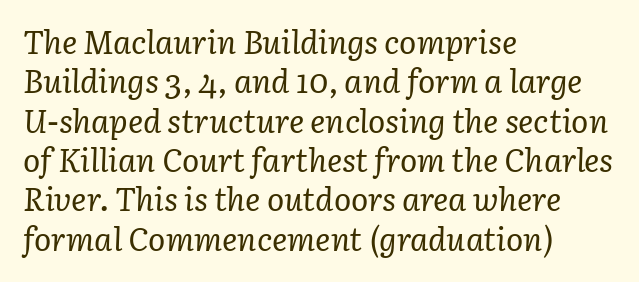
The gaps between neighbouring characters are ordinary and unremarkable. Old-style or modern, the face here clearly has serifs. The face looks like a standard text weight, possibly lighter. The passage shown leans; its letterforms are oblique.
